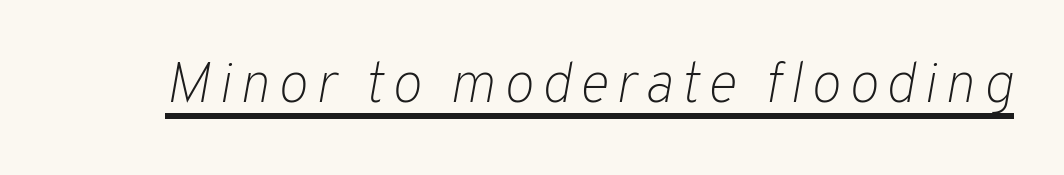
The image shows 57 px light type, italic (leaning right); set underlined; low stroke contrast and a medium x-height.
